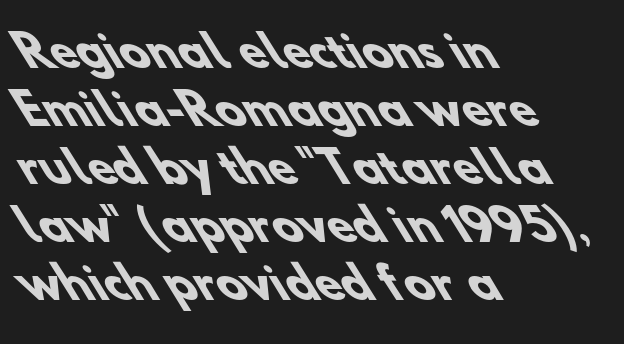
A typesetter would label this face a sans. Spacing verdict: proportional, widths tailored to each character. How heavy is the stroke? Heavy — this is a bold. Nobody drew a line under any word here. In terms of letterspacing, this is plain default setting.
